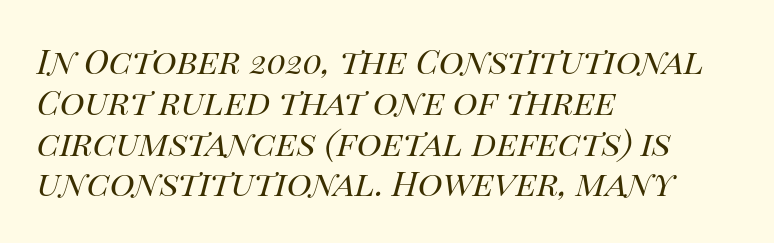
Q: Is the text bold? A: No.
Q: Is the text italic (slanted)? A: Yes, it leans right by about 14 degrees.
Q: Is the text underlined? A: No.
Q: How is the paragraph aligned? A: Left-aligned.
Q: Is the spacing between letters normal or unusually wide? A: Normal.
Q: Width (condensed, normal, or wide)? A: Normal.
Q: Stroke contrast? A: High.
Q: x-height? A: Large.
Q: Monospaced? A: No.
